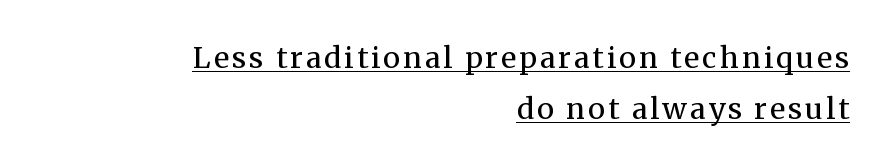
Q: Is the text bold? A: No.
Q: Is the text italic (slanted)? A: No, it is upright.
Q: Is the typeface a serif or a sans-serif typeface? A: Serif.
Q: Is the text underlined? A: Yes.
Q: How is the paragraph aligned? A: Right-aligned.
Q: Width (condensed, normal, or wide)? A: Normal.
Q: Stroke contrast? A: Medium.
Q: x-height? A: Medium.
Q: Monospaced? A: No.
